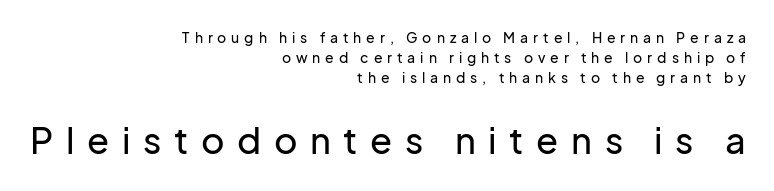
Q: Is the text italic (slanted)? A: No, it is upright.
Q: Is the typeface a serif or a sans-serif typeface? A: Sans-serif.
Q: Is the text underlined? A: No.
Q: How is the paragraph aligned? A: Right-aligned.
Q: Is the spacing between letters normal or unusually wide? A: Unusually wide.
Q: Is the spacing between lines tight, normal or loose? A: Normal.
Q: Which block of text is set in a larger size, the first (top) or the second (bottom)? A: The second (bottom) one.
Q: Width (condensed, normal, or wide)? A: Normal.
Q: Stroke contrast? A: Low.
Q: x-height? A: Medium.
Q: Monospaced? A: No.
